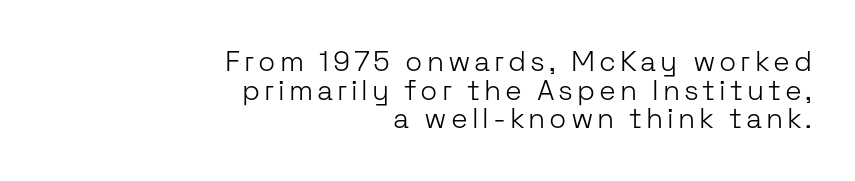
{"serif": "no", "italic": "no", "bold": "no", "weight": "light", "width": "normal", "stroke_contrast": "low", "x_height": "medium", "monospaced": "no", "underline": "no", "align": "right", "line_spacing": "tight", "line_spacing_ratio": 1.02, "glyph_px": 28}
